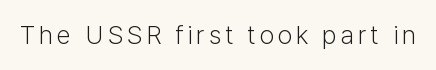
On a weight scale, this lands at 450 or below. The gap between lines stays unmarked. Notice how the stems are strictly vertical — no italics here.
